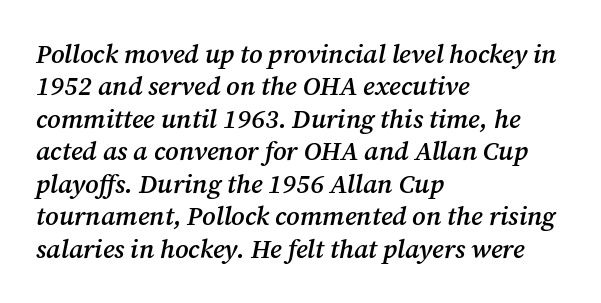
The image shows 26 px text type, italic (leaning right); set left-aligned, normal line spacing (1.25x), normal letter spacing, not underlined.
